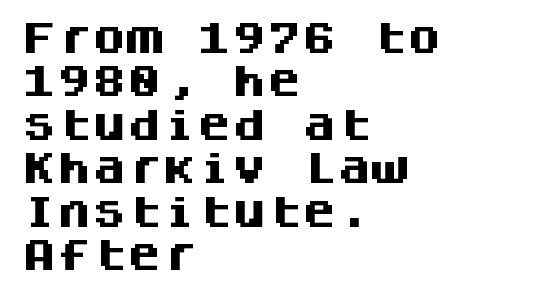
Q: Is the text bold? A: Yes.
Q: Is the text italic (slanted)? A: No, it is upright.
Q: Is the typeface a serif or a sans-serif typeface? A: Sans-serif.
Q: Is the text underlined? A: No.
Q: How is the paragraph aligned? A: Left-aligned.
Q: Is the spacing between letters normal or unusually wide? A: Normal.
Q: Width (condensed, normal, or wide)? A: Normal.
Q: Stroke contrast? A: Medium.
Q: x-height? A: Large.
Q: Monospaced? A: Yes.
